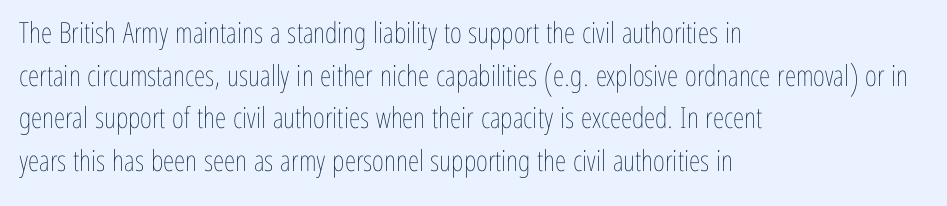
Q: Is the text bold? A: No.
Q: Is the text italic (slanted)? A: No, it is upright.
Q: Is the text underlined? A: No.
Q: How is the paragraph aligned? A: Left-aligned.
Q: Is the spacing between letters normal or unusually wide? A: Normal.
Q: Is the spacing between lines tight, normal or loose? A: Normal.
Q: Width (condensed, normal, or wide)? A: Condensed.
Q: Stroke contrast? A: Low.
Q: x-height? A: Medium.
Q: Monospaced? A: No.
